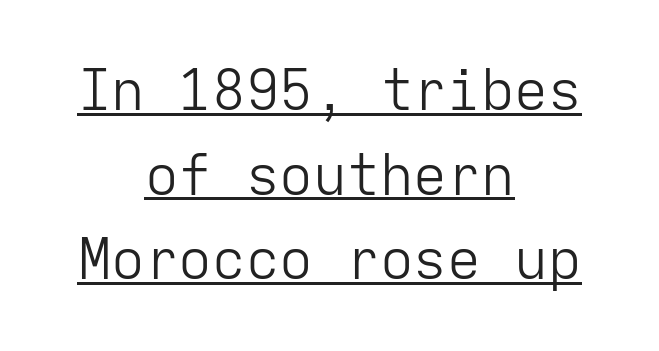
{"serif": "no", "italic": "no", "bold": "no", "weight": "light", "width": "normal", "stroke_contrast": "low", "x_height": "medium", "monospaced": "yes", "underline": "yes", "align": "center", "line_spacing": "normal", "line_spacing_ratio": 1.51, "letter_spacing": "normal", "letter_spacing_em": 0.0, "glyph_px": 56}
